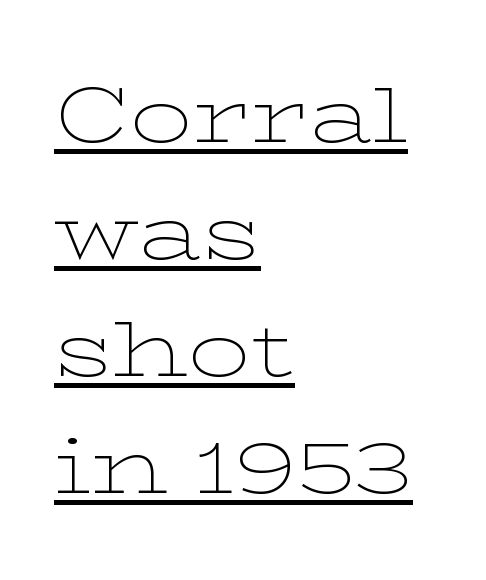
Compared with typical body copy, the letter spacing here is the same. The designer went with a serif here, giving each stem small feet. In CSS terms this would be text-align: left. The lettering holds an erect, upright posture throughout. The letters advance in unequal steps, a hallmark of proportional type.
